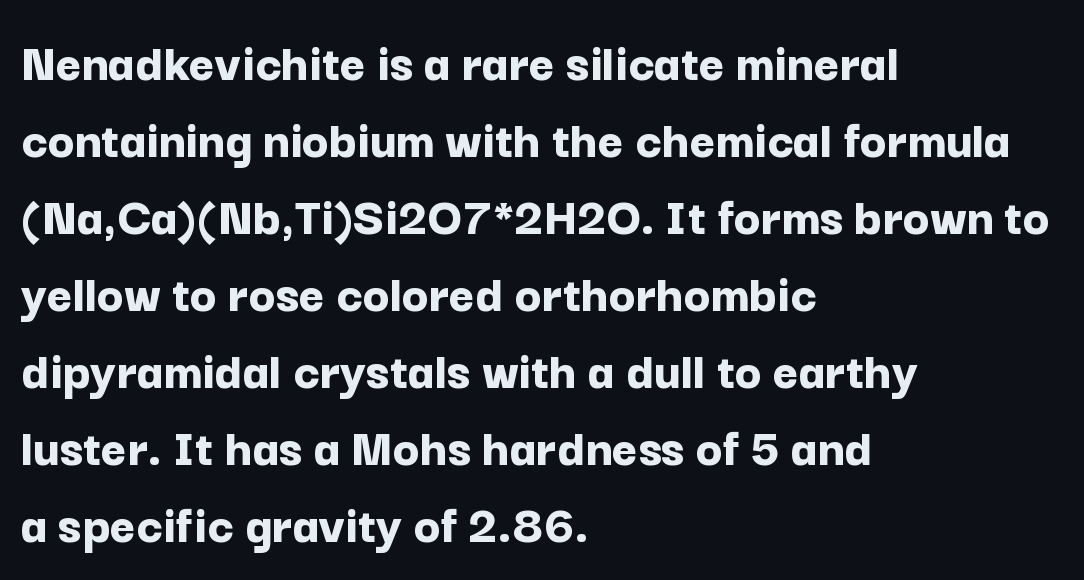
Q: Is the text bold? A: Yes.
Q: Is the text italic (slanted)? A: No, it is upright.
Q: Is the typeface a serif or a sans-serif typeface? A: Sans-serif.
Q: Is the text underlined? A: No.
Q: How is the paragraph aligned? A: Left-aligned.
Q: Is the spacing between letters normal or unusually wide? A: Normal.
Q: Is the spacing between lines tight, normal or loose? A: Normal.
Q: Width (condensed, normal, or wide)? A: Normal.
Q: Stroke contrast? A: Low.
Q: x-height? A: Medium.
Q: Monospaced? A: No.
